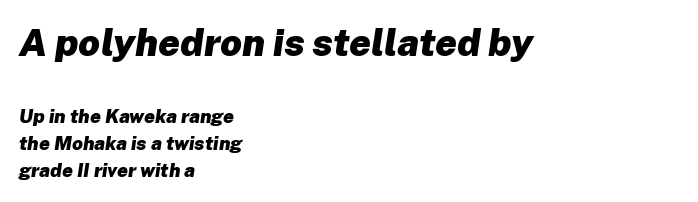
Q: Is the text bold? A: Yes.
Q: Is the text italic (slanted)? A: Yes, it leans right by about 8 degrees.
Q: Is the text underlined? A: No.
Q: How is the paragraph aligned? A: Left-aligned.
Q: Is the spacing between letters normal or unusually wide? A: Normal.
Q: Is the spacing between lines tight, normal or loose? A: Normal.
Q: Which block of text is set in a larger size, the first (top) or the second (bottom)? A: The first (top) one.
Q: Width (condensed, normal, or wide)? A: Normal.
Q: Stroke contrast? A: Low.
Q: x-height? A: Medium.
Q: Monospaced? A: No.
